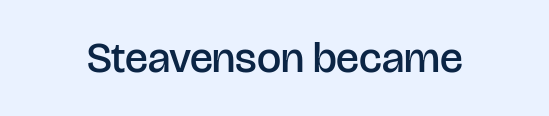
The image shows 43 px semibold sans-serif type, upright; set normal letter spacing, not underlined; low stroke contrast and a large x-height.
